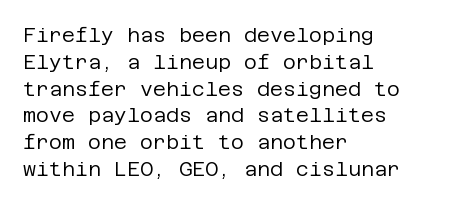
Q: Is the text bold? A: No.
Q: Is the text italic (slanted)? A: No, it is upright.
Q: Is the text underlined? A: No.
Q: How is the paragraph aligned? A: Left-aligned.
Q: Is the spacing between letters normal or unusually wide? A: Normal.
Q: Is the spacing between lines tight, normal or loose? A: Normal.
